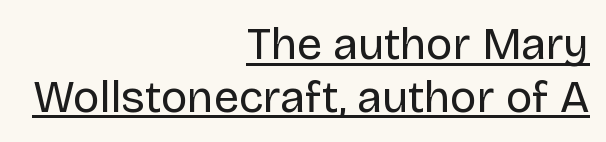
Q: Is the text bold? A: No.
Q: Is the text italic (slanted)? A: No, it is upright.
Q: Is the typeface a serif or a sans-serif typeface? A: Sans-serif.
Q: Is the text underlined? A: Yes.
Q: How is the paragraph aligned? A: Right-aligned.
Q: Is the spacing between letters normal or unusually wide? A: Normal.
Q: Width (condensed, normal, or wide)? A: Normal.
Q: Stroke contrast? A: Low.
Q: x-height? A: Large.
Q: Monospaced? A: No.
